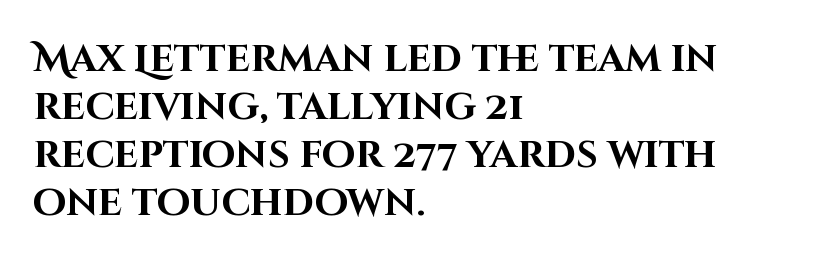
Q: Is the text bold? A: Yes.
Q: Is the text italic (slanted)? A: No, it is upright.
Q: Is the typeface a serif or a sans-serif typeface? A: Sans-serif.
Q: Is the text underlined? A: No.
Q: How is the paragraph aligned? A: Left-aligned.
Q: Is the spacing between letters normal or unusually wide? A: Normal.
Q: Is the spacing between lines tight, normal or loose? A: Normal.
Q: Width (condensed, normal, or wide)? A: Normal.
Q: Stroke contrast? A: High.
Q: x-height? A: Large.
Q: Monospaced? A: No.
